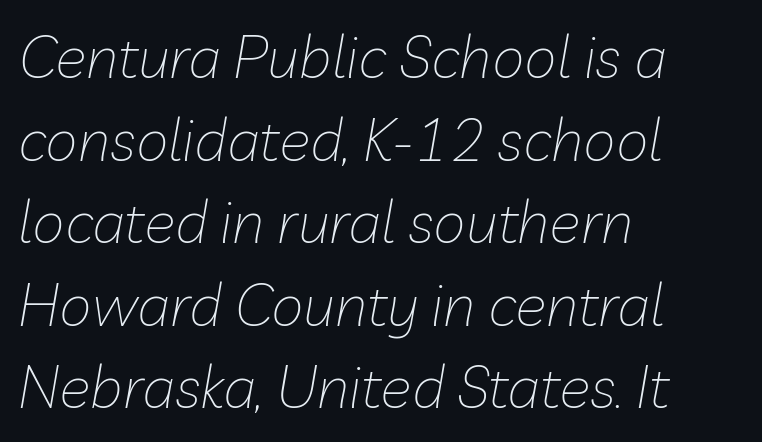
Q: Is the text bold? A: No.
Q: Is the text italic (slanted)? A: Yes, it leans right by about 10 degrees.
Q: Is the text underlined? A: No.
Q: How is the paragraph aligned? A: Left-aligned.
Q: Is the spacing between letters normal or unusually wide? A: Normal.
Q: Is the spacing between lines tight, normal or loose? A: Normal.
Q: Width (condensed, normal, or wide)? A: Normal.
Q: Stroke contrast? A: Low.
Q: x-height? A: Medium.
Q: Monospaced? A: No.
